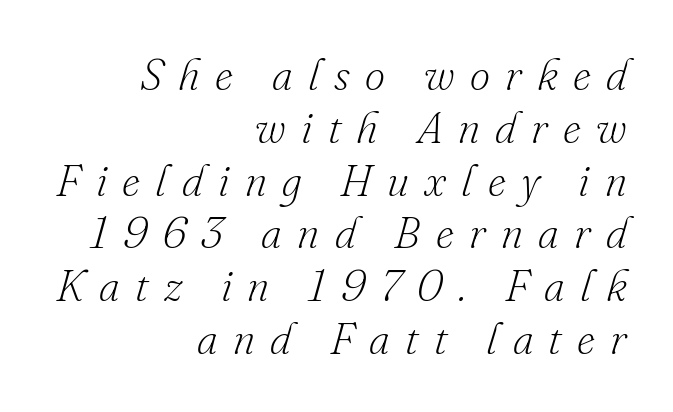
The image shows 44 px light serif type, italic (leaning right); set right-aligned, line spacing 1.2x, unusually wide letter spacing (+0.35 em), not underlined; low stroke contrast and a small x-height.
